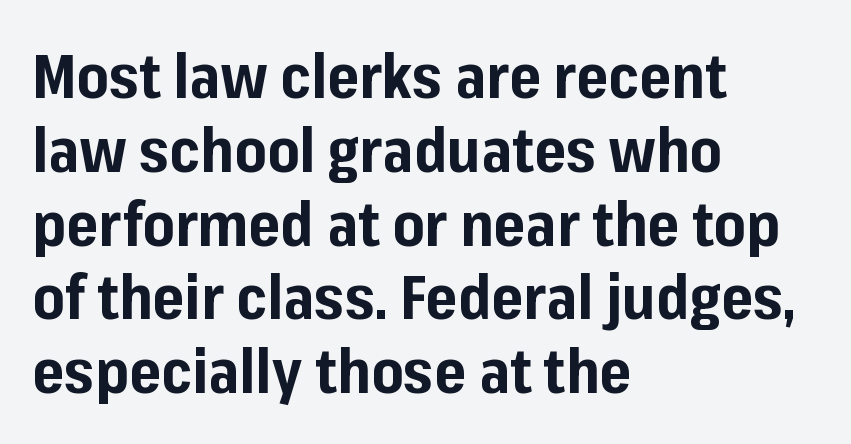
This rendering features lettering with no underline. You could call the tracking neutral — neither tight nor loose. It's the straight-up-and-down kind of type. Do the characters align in a grid? No, the font is proportional.
